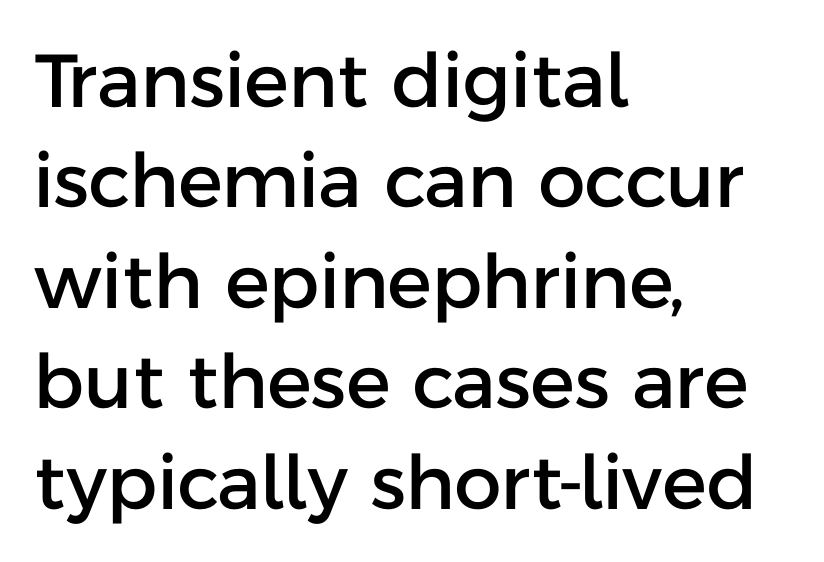
{"serif": "no", "italic": "no", "width": "normal", "stroke_contrast": "low", "x_height": "medium", "monospaced": "no", "underline": "no", "align": "left", "line_spacing": "normal", "line_spacing_ratio": 1.34, "letter_spacing": "normal", "letter_spacing_em": 0.0, "glyph_px": 75}
